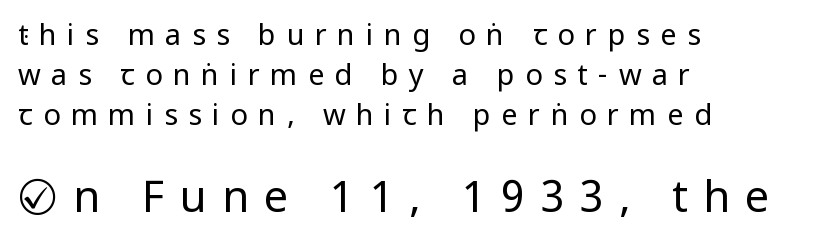
{"serif": "no", "italic": "no", "bold": "no", "weight": "regular", "width": "condensed", "stroke_contrast": "low", "x_height": "large", "monospaced": "no", "underline": "no", "align": "left", "line_spacing": "normal", "line_spacing_ratio": 1.38, "letter_spacing": "wide", "letter_spacing_em": 0.36, "larger_block": "second", "size_ratio": 1.48, "glyph_px": 43}
